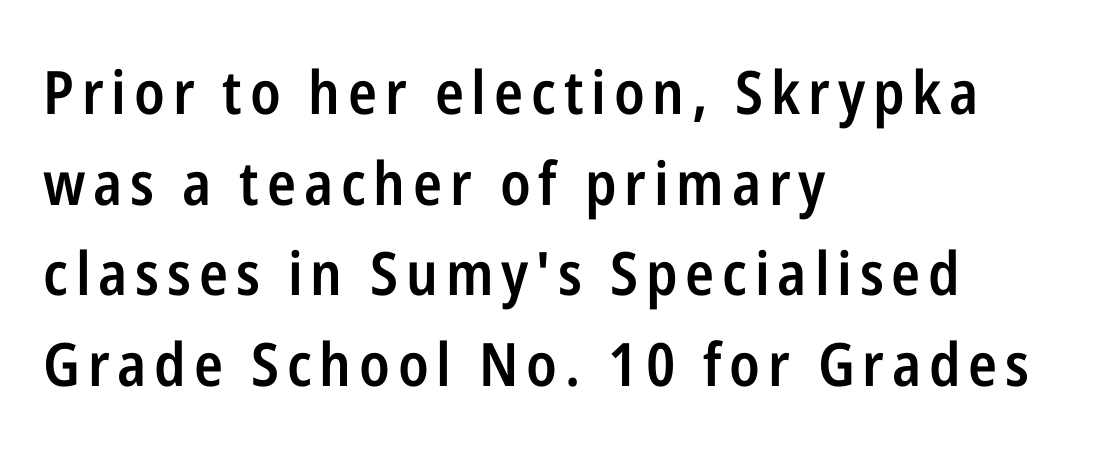
The image shows 60 px semibold, condensed sans-serif type, upright; set left-aligned, normal line spacing (1.51x), not underlined; low stroke contrast and a medium x-height.
